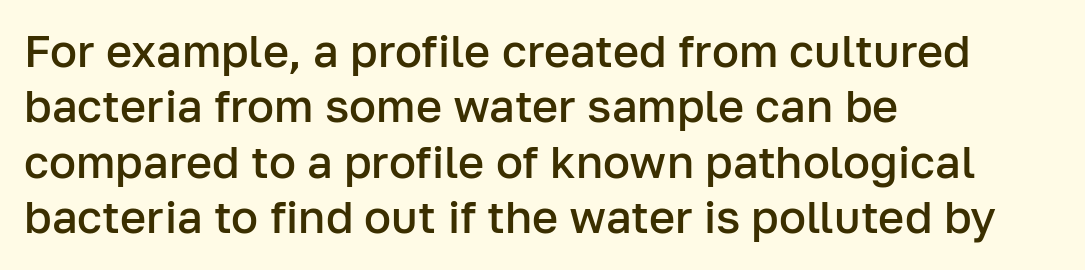
Q: Is the text bold? A: Semi-bold.
Q: Is the text italic (slanted)? A: No, it is upright.
Q: Is the typeface a serif or a sans-serif typeface? A: Sans-serif.
Q: Is the text underlined? A: No.
Q: How is the paragraph aligned? A: Left-aligned.
Q: Is the spacing between letters normal or unusually wide? A: Normal.
Q: Width (condensed, normal, or wide)? A: Normal.
Q: Stroke contrast? A: Low.
Q: x-height? A: Medium.
Q: Monospaced? A: No.
